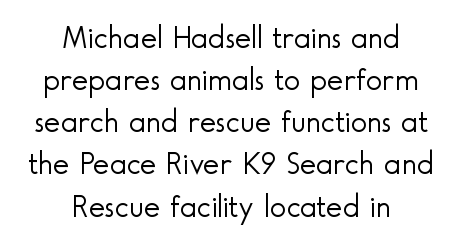
Q: Is the text bold? A: No.
Q: Is the text italic (slanted)? A: No, it is upright.
Q: Is the typeface a serif or a sans-serif typeface? A: Sans-serif.
Q: Is the text underlined? A: No.
Q: How is the paragraph aligned? A: Centered.
Q: Is the spacing between letters normal or unusually wide? A: Normal.
Q: Is the spacing between lines tight, normal or loose? A: Normal.
Q: Width (condensed, normal, or wide)? A: Normal.
Q: x-height? A: Small.
Q: Monospaced? A: No.
